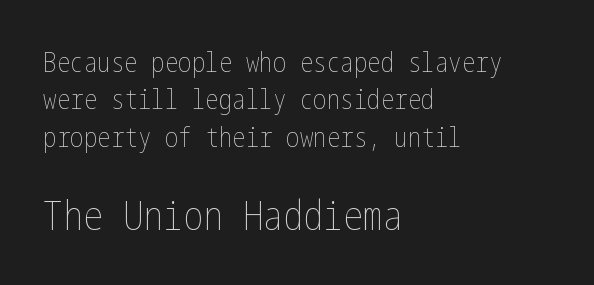
The image shows 40 px thin, condensed type, upright; set left-aligned, normal line spacing (1.38x), normal letter spacing, not underlined; the second (bottom) block is 1.48x larger; low stroke contrast and a medium x-height.
